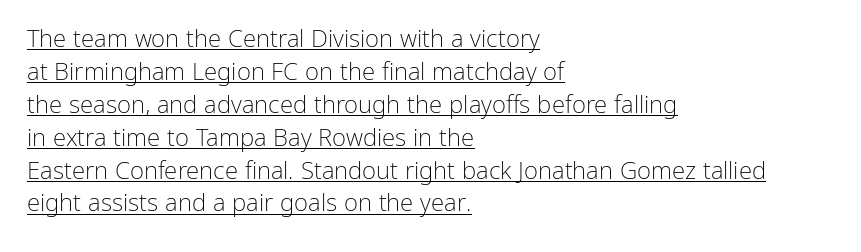
{"italic": "no", "bold": "no", "underline": "yes", "align": "left", "line_spacing": "normal", "line_spacing_ratio": 1.37, "letter_spacing": "normal", "letter_spacing_em": 0.0, "glyph_px": 24}
